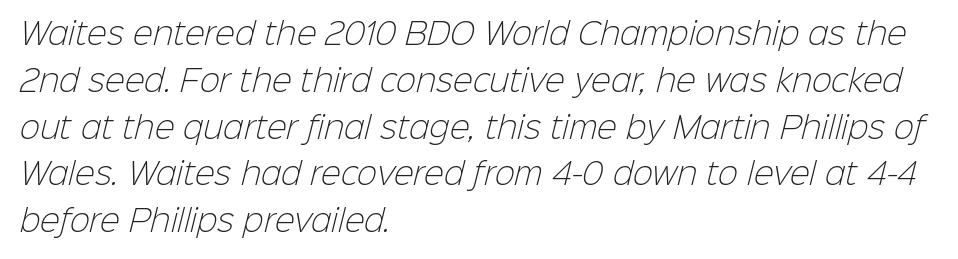
The image shows 30 px light sans-serif type; set left-aligned, normal line spacing (1.56x), normal letter spacing, not underlined; low stroke contrast and a medium x-height.
